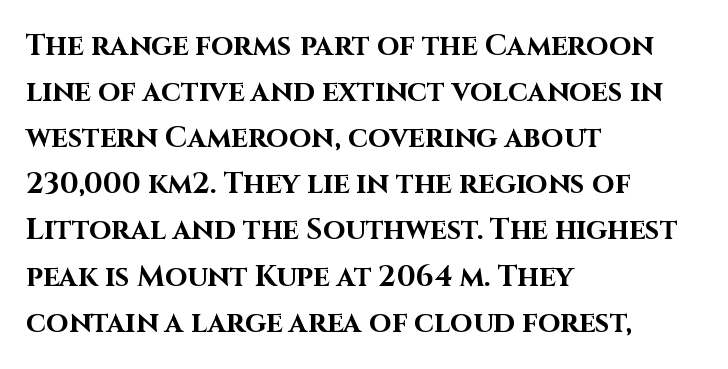
{"serif": "no", "italic": "no", "bold": "yes", "weight": "bold", "width": "normal", "stroke_contrast": "high", "x_height": "large", "monospaced": "no", "underline": "no", "align": "left", "line_spacing": "normal", "line_spacing_ratio": 1.59, "letter_spacing": "normal", "letter_spacing_em": 0.0, "glyph_px": 29}
